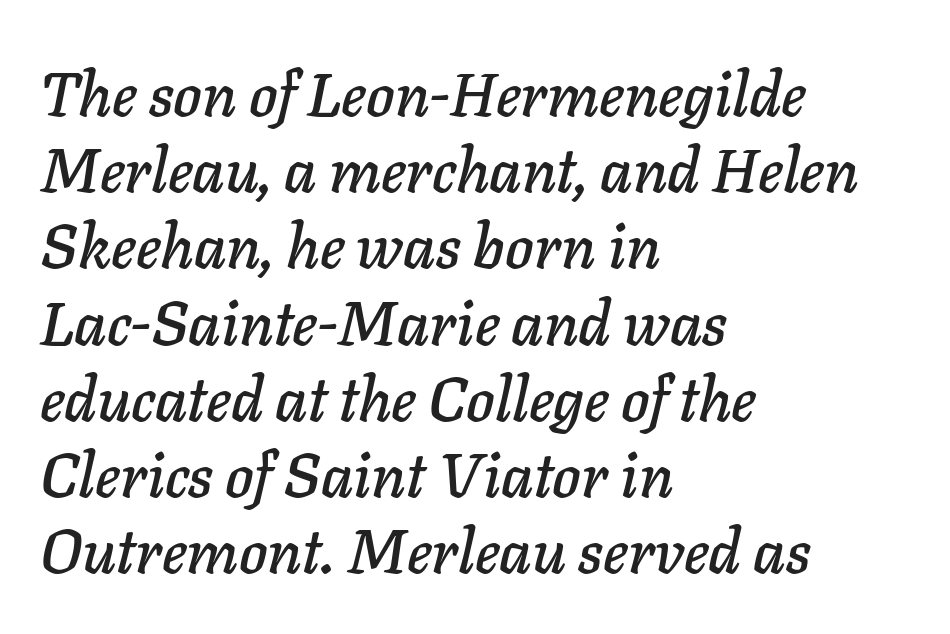
The image shows 61 px text type, italic (leaning right); set left-aligned, normal line spacing (1.25x), normal letter spacing, not underlined; low stroke contrast and a medium x-height.
